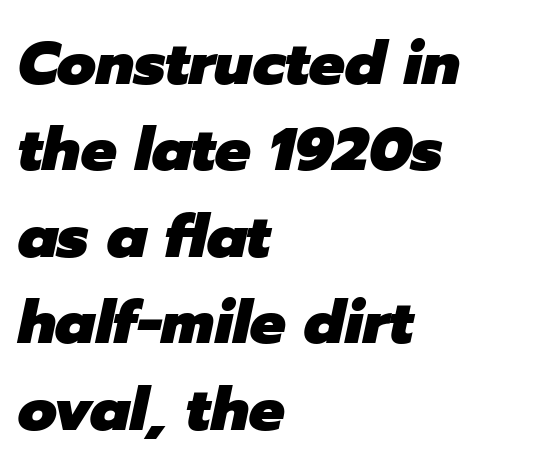
Does extra space separate the letters? No, they use regular spacing. These lines sit exactly where default settings would place them. The face used here has a pronounced slope to its letters. Plain, unruled lines of type. Is the type bold? Yes — the strokes are clearly thick and heavy.
